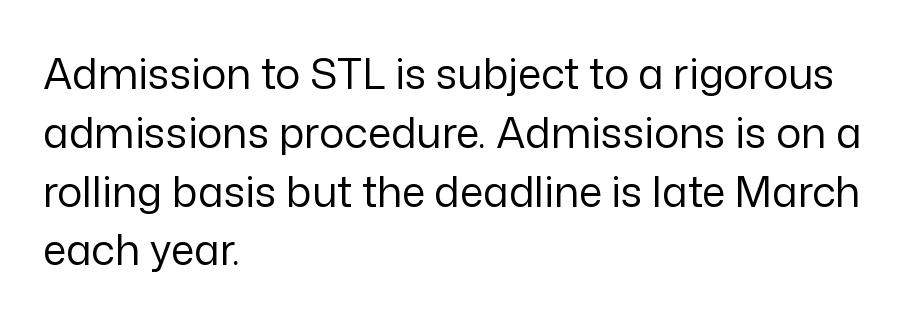
The image shows 42 px regular-weight sans-serif type, upright; set left-aligned, normal line spacing (1.4x), normal letter spacing, not underlined; low stroke contrast and a medium x-height.
